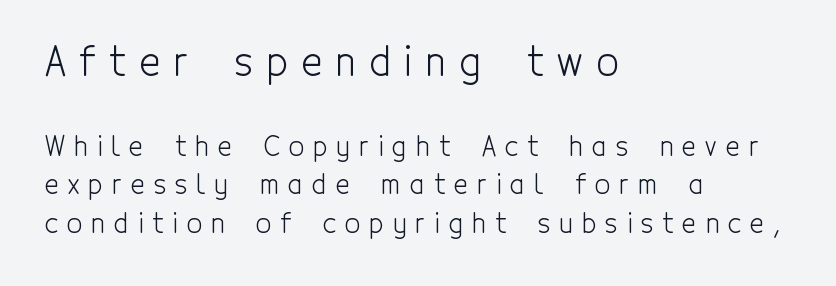
{"serif": "no", "italic": "no", "bold": "no", "weight": "light", "width": "condensed", "x_height": "medium", "monospaced": "no", "underline": "no", "align": "left", "line_spacing": "normal", "line_spacing_ratio": 1.44, "letter_spacing": "wide", "letter_spacing_em": 0.33, "larger_block": "first", "size_ratio": 1.48, "glyph_px": 40}
